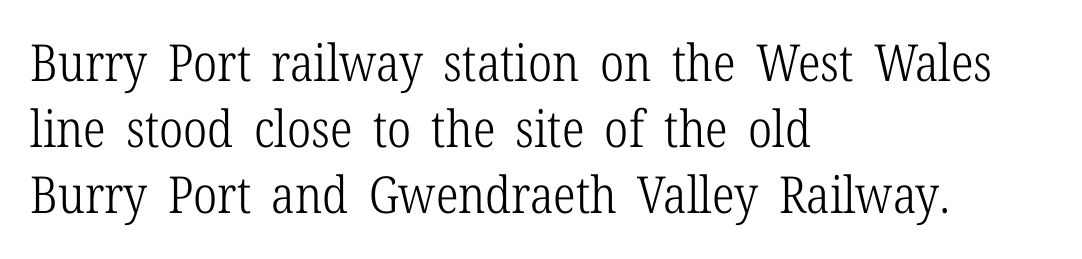
The image shows 51 px light, condensed serif type, upright; set left-aligned, normal line spacing (1.29x), normal letter spacing, not underlined; low stroke contrast and a medium x-height.
